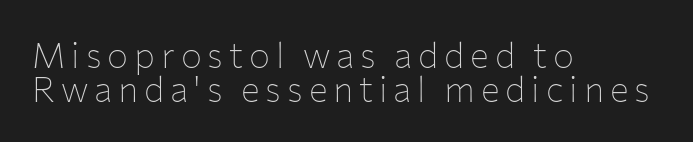
Looks like regular typesetting: each glyph gets only the width it needs. Does the type have serifs? No, each stem ends abruptly. The setting favours the left margin, as ordinary paragraphs usually do. Letters have the restrained weight of plain body copy at most.
